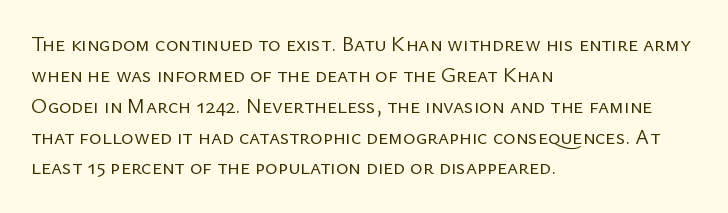
The image shows 21 px text type, upright; set left-aligned, normal line spacing (1.47x), normal letter spacing, not underlined.
